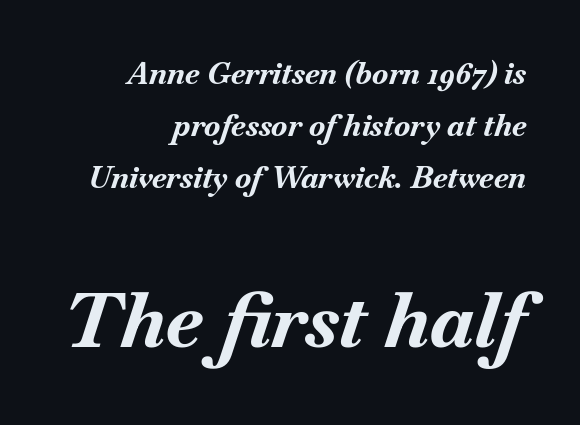
These lines stack with their right ends in a neat column. Style check: oblique. Character size in the trailing block exceeds that of the leading block. Tracking here is standard; glyphs follow each other at the usual distance. Does the weight exceed regular? Yes, all the way to bold. Looks like regular typesetting: each glyph gets only the width it needs.
